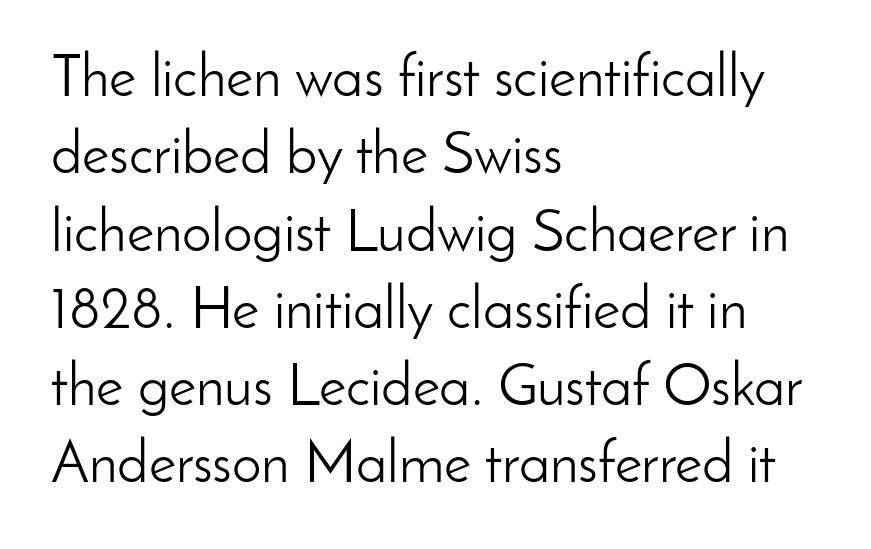
You could not count columns in this text — the font is proportionally spaced. The strokes are not fattened; the text isn't bold. Honestly, the letter spacing is just normal — you wouldn't notice it. The rendering uses a moderate line-height, typical for paragraphs. The typesetter chose a ragged-right arrangement here. If you drew a line through each stem, it would be perfectly vertical.
